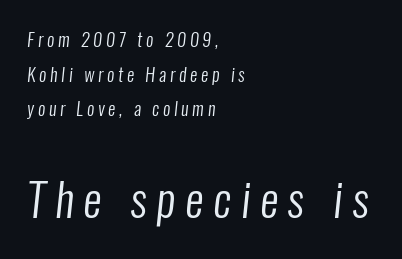
The image shows 46 px regular-weight, condensed sans-serif type; set left-aligned, loose line spacing (1.92x), unusually wide letter spacing (+0.21 em), not underlined; the second (bottom) block is 2.56x larger; low stroke contrast and a medium x-height.
